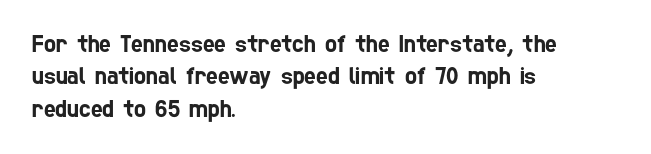
The image shows 25 px text type; set left-aligned, normal line spacing (1.3x), normal letter spacing, not underlined.
